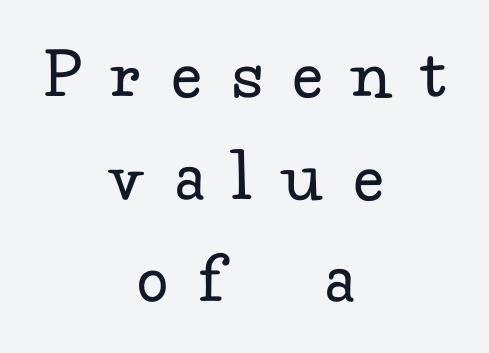
{"serif": "yes", "italic": "no", "bold": "no", "weight": "regular", "width": "normal", "stroke_contrast": "low", "x_height": "small", "monospaced": "no", "underline": "no", "align": "center", "line_spacing": "normal", "line_spacing_ratio": 1.35, "letter_spacing": "wide", "letter_spacing_em": 0.43, "glyph_px": 76}
